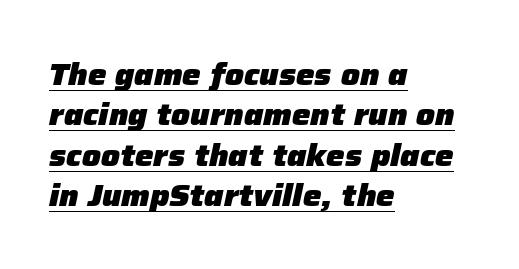
The space between consecutive lines is moderate. Students, note that the glyphs here touch the page at normal intervals. A typesetter would call this proportional, since set widths differ per character. Notice how thick the strokes are: this is what a full bold looks like.
